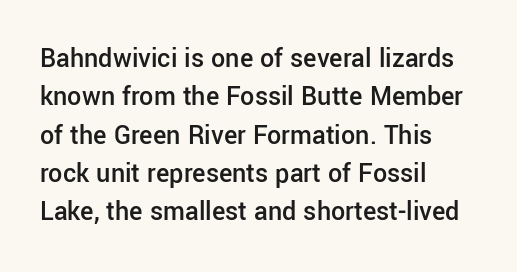
The zone under the glyphs is completely vacant. Style check: upright. You could not count columns in this text — the font is proportionally spaced. I'd call this a sans setting — the letters go barefoot. Glyph-to-glyph distance matches everyday printed text.
